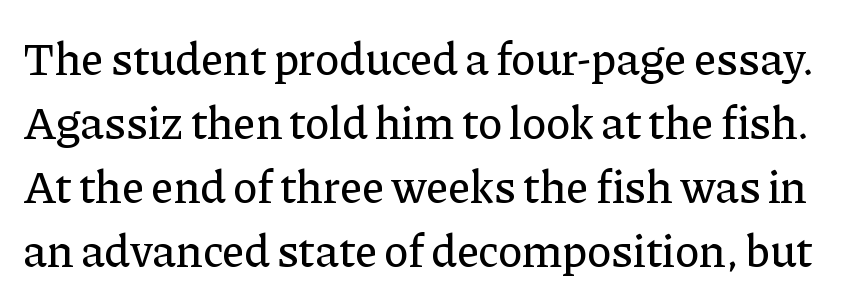
Q: Is the text italic (slanted)? A: No, it is upright.
Q: Is the typeface a serif or a sans-serif typeface? A: Serif.
Q: Is the text underlined? A: No.
Q: Is the spacing between letters normal or unusually wide? A: Normal.
Q: Is the spacing between lines tight, normal or loose? A: Normal.
Q: Width (condensed, normal, or wide)? A: Normal.
Q: Stroke contrast? A: Low.
Q: x-height? A: Medium.
Q: Monospaced? A: No.
